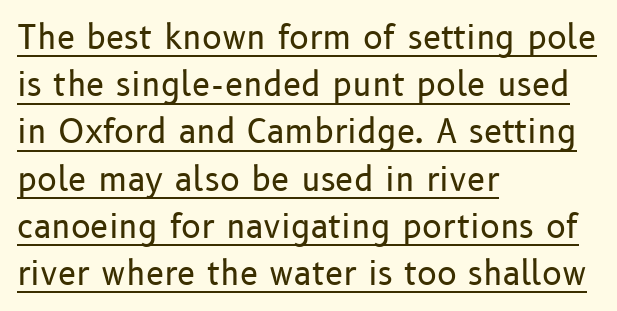
The image shows 33 px regular-weight sans-serif type, upright; set left-aligned, normal line spacing (1.43x), normal letter spacing, underlined; low stroke contrast and a medium x-height.
